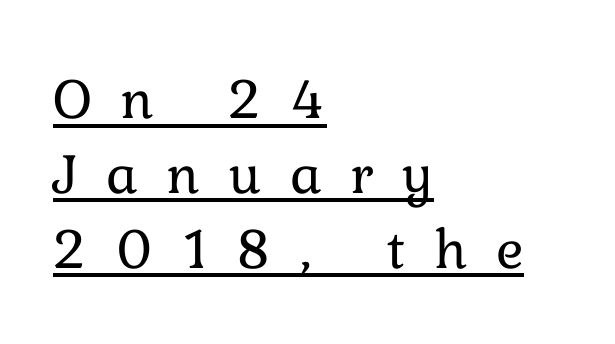
Unlike italic type, these characters show no tilt at all. Evenly set lines give the paragraph a standard silhouette. Looks like someone drew a line under every word here. On a weight scale, this lands at 450 or below. Every row of glyphs begins at an identical x-position on the left.
